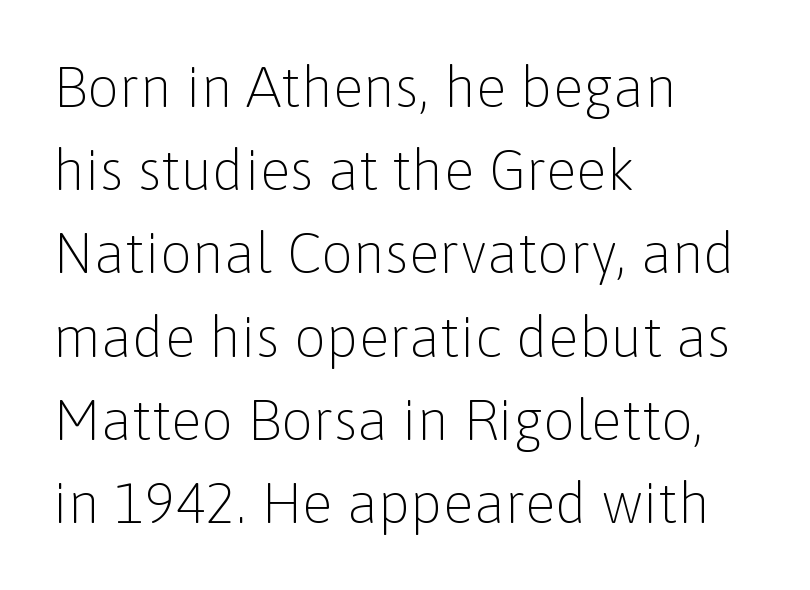
The image shows 57 px light sans-serif type, upright; set left-aligned, normal line spacing (1.46x), normal letter spacing, not underlined; low stroke contrast and a medium x-height.
